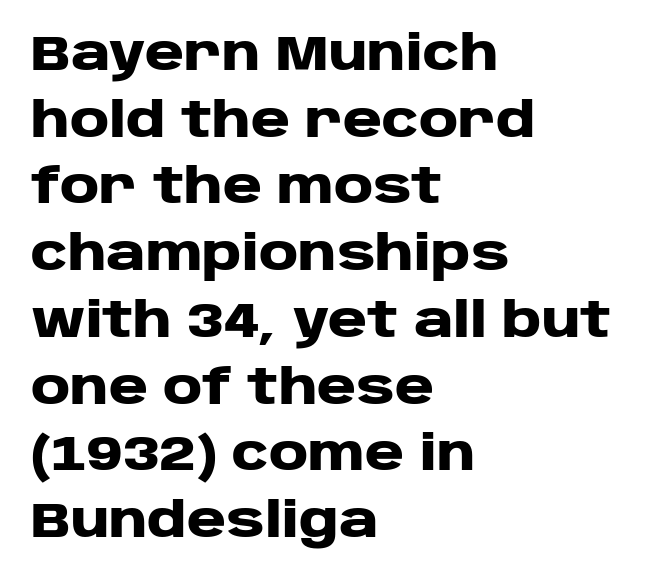
The letters stand upright; this is a roman face. Is this a fixed-width face? No — the glyphs have proportional, varying widths. Grotesque or geometric, the face here clearly has no serifs. Caption: standard tracking, unaltered. Leading matches the norm, producing a regular column.
